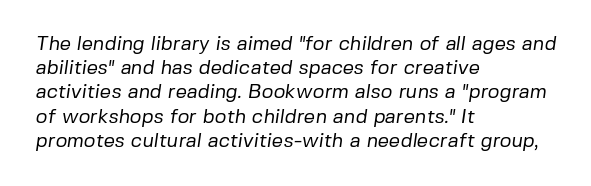
The image shows 20 px text type; set left-aligned, line spacing 1.21x, normal letter spacing, not underlined.
